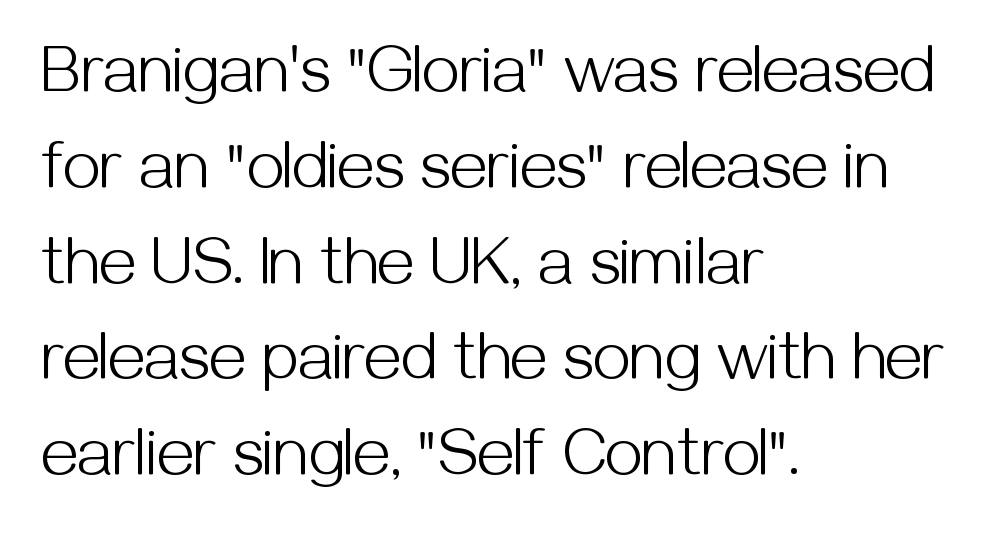
Q: Is the text bold? A: No.
Q: Is the text italic (slanted)? A: No, it is upright.
Q: Is the typeface a serif or a sans-serif typeface? A: Sans-serif.
Q: Is the text underlined? A: No.
Q: How is the paragraph aligned? A: Left-aligned.
Q: Is the spacing between letters normal or unusually wide? A: Normal.
Q: Is the spacing between lines tight, normal or loose? A: Normal.
Q: Width (condensed, normal, or wide)? A: Normal.
Q: Stroke contrast? A: Medium.
Q: x-height? A: Medium.
Q: Monospaced? A: No.
